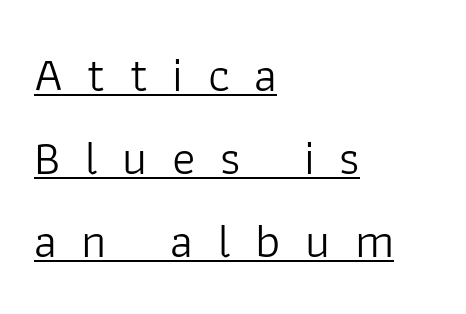
Q: Is the text bold? A: No.
Q: Is the text italic (slanted)? A: No, it is upright.
Q: Is the typeface a serif or a sans-serif typeface? A: Sans-serif.
Q: Is the text underlined? A: Yes.
Q: How is the paragraph aligned? A: Left-aligned.
Q: Is the spacing between letters normal or unusually wide? A: Unusually wide.
Q: Is the spacing between lines tight, normal or loose? A: Normal.
Q: Width (condensed, normal, or wide)? A: Normal.
Q: Stroke contrast? A: Low.
Q: x-height? A: Medium.
Q: Monospaced? A: No.
